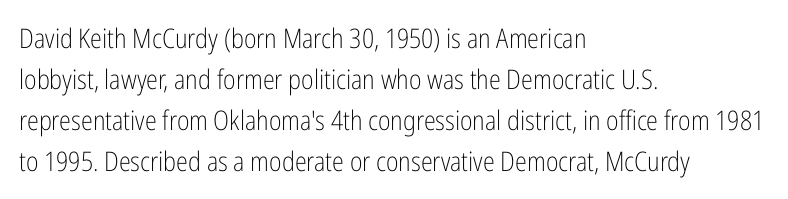
On a weight scale, this lands at 450 or below. The passage shown has conventional tracking throughout. A normal amount of white space separates one row of letters from the next. The rag falls on the right side of this text block.
